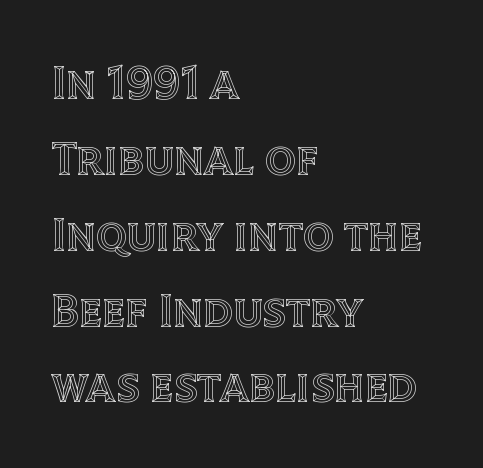
{"italic": "no", "width": "normal", "x_height": "large", "monospaced": "no", "underline": "no", "align": "left", "line_spacing": "normal", "line_spacing_ratio": 1.58, "letter_spacing": "normal", "letter_spacing_em": 0.0, "glyph_px": 48}
